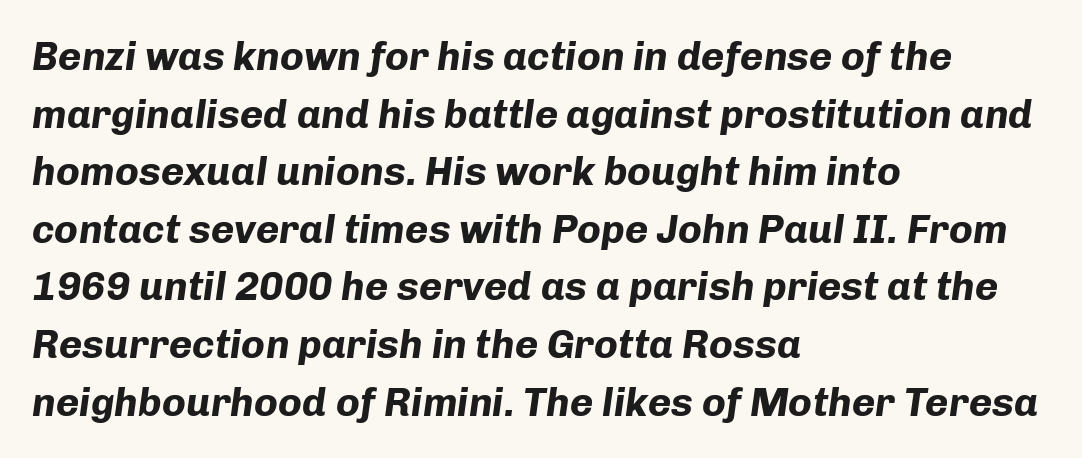
The image shows 40 px bold type, italic (leaning right); set left-aligned, normal line spacing (1.44x), normal letter spacing, not underlined; low stroke contrast and a medium x-height.
